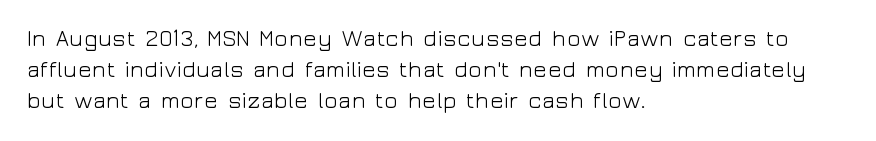
{"italic": "no", "bold": "no", "underline": "no", "align": "left", "line_spacing": "normal", "line_spacing_ratio": 1.35, "letter_spacing": "normal", "letter_spacing_em": 0.0, "glyph_px": 23}
